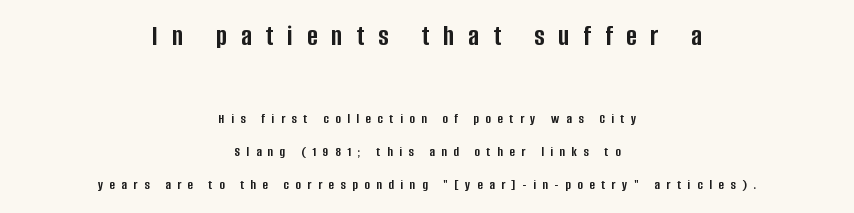
The letters are spread apart with noticeably loose tracking. The face used here is proportionally spaced, like ordinary book or web type. Two sizes are in play, and the larger belongs to the first block. Upright lettering throughout.
